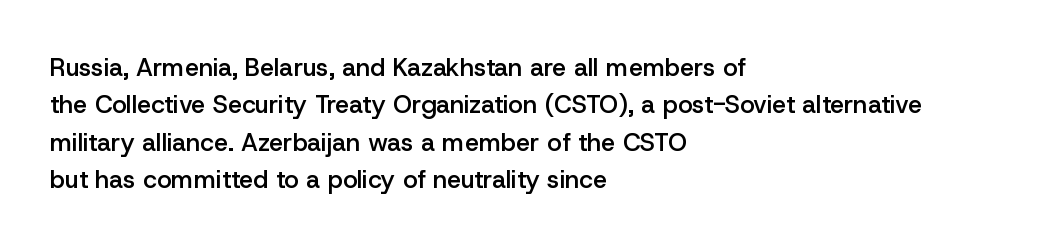
The image shows 25 px text type, upright; set left-aligned, normal line spacing (1.5x), normal letter spacing, not underlined.
